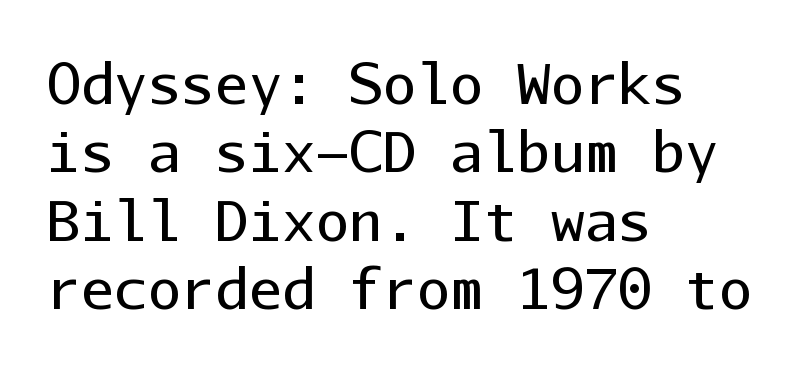
Check under the words: just untouched page. When letters stand straight like this, we call the style roman or upright. The paragraph has a hard left edge and a soft right edge. Looks like terminal output: every glyph gets an equal slot. Caption: standard tracking, unaltered.
